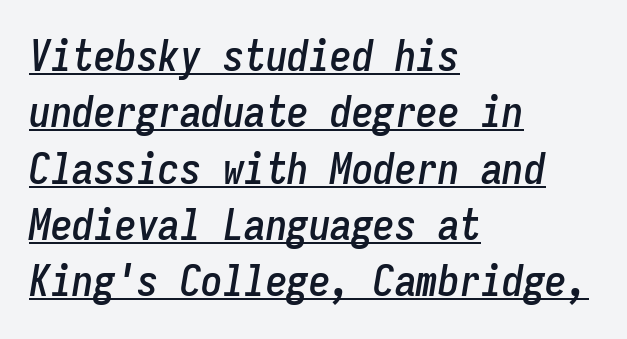
{"italic": "yes", "lean": "right", "slant_degrees": 9, "width": "condensed", "stroke_contrast": "low", "x_height": "medium", "monospaced": "yes", "underline": "yes", "align": "left", "line_spacing": "normal", "line_spacing_ratio": 1.31, "letter_spacing": "normal", "letter_spacing_em": 0.0, "glyph_px": 43}
